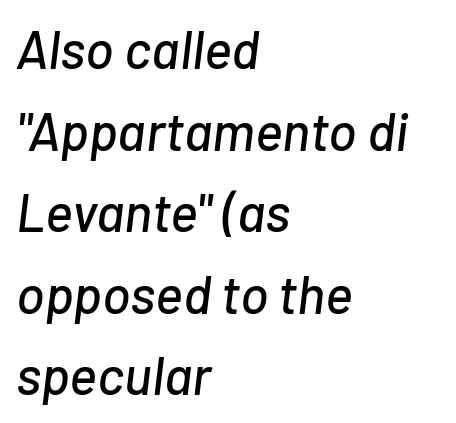
Q: Is the text italic (slanted)? A: Yes, it leans right by about 7 degrees.
Q: Is the text underlined? A: No.
Q: How is the paragraph aligned? A: Left-aligned.
Q: Is the spacing between letters normal or unusually wide? A: Normal.
Q: Is the spacing between lines tight, normal or loose? A: Normal.
Q: Width (condensed, normal, or wide)? A: Normal.
Q: Stroke contrast? A: Low.
Q: x-height? A: Medium.
Q: Monospaced? A: No.
